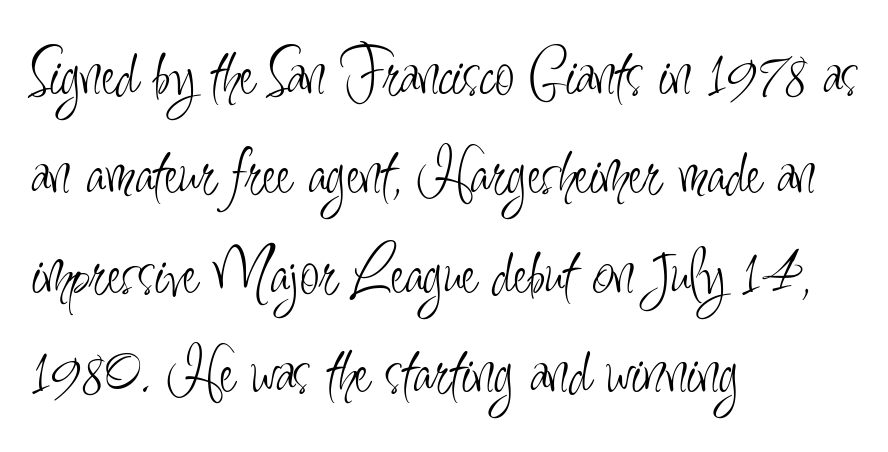
{"serif": "no", "bold": "no", "weight": "light", "width": "condensed", "stroke_contrast": "low", "x_height": "small", "monospaced": "no", "underline": "no", "align": "left", "line_spacing": "normal", "line_spacing_ratio": 1.4, "letter_spacing": "normal", "letter_spacing_em": 0.0, "glyph_px": 71}
